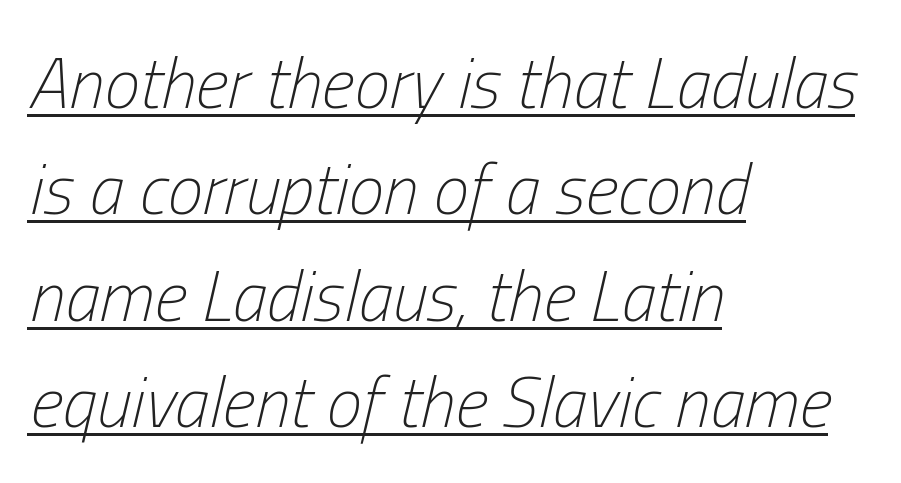
Q: Is the text bold? A: No.
Q: Is the text italic (slanted)? A: Yes, it leans right by about 13 degrees.
Q: Is the text underlined? A: Yes.
Q: How is the paragraph aligned? A: Left-aligned.
Q: Is the spacing between letters normal or unusually wide? A: Normal.
Q: Is the spacing between lines tight, normal or loose? A: Normal.
Q: Width (condensed, normal, or wide)? A: Condensed.
Q: Stroke contrast? A: Low.
Q: x-height? A: Medium.
Q: Monospaced? A: No.
